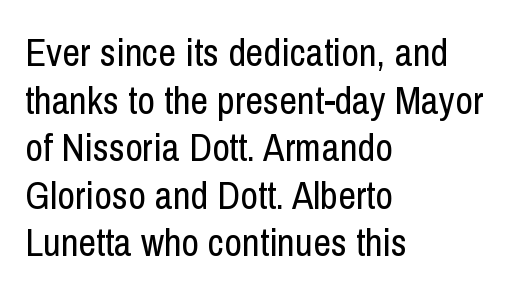
Q: Is the text bold? A: No.
Q: Is the text italic (slanted)? A: No, it is upright.
Q: Is the typeface a serif or a sans-serif typeface? A: Sans-serif.
Q: Is the text underlined? A: No.
Q: How is the paragraph aligned? A: Left-aligned.
Q: Is the spacing between letters normal or unusually wide? A: Normal.
Q: Width (condensed, normal, or wide)? A: Condensed.
Q: Stroke contrast? A: Low.
Q: x-height? A: Medium.
Q: Monospaced? A: No.
